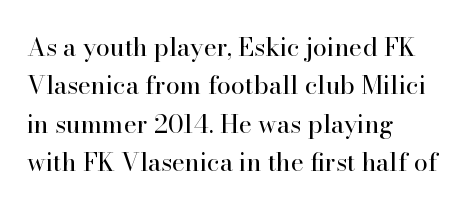
This sample uses an upright cut, with every glyph sitting square on the baseline. The string is rendered with underlining switched off. Tracking value appears to be zero — textbook default spacing. The lines in this sample share a left origin and differ only in where they stop. Vertical spacing — default.
